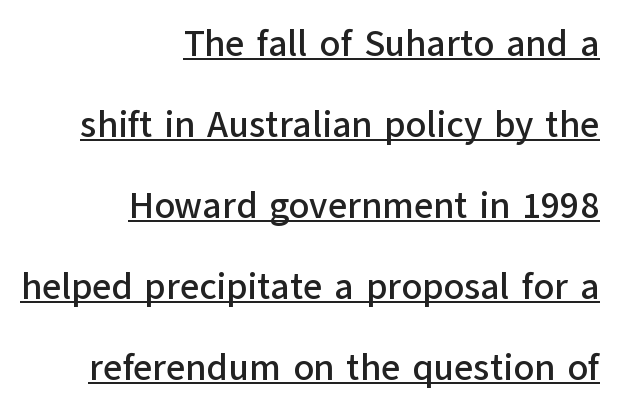
{"serif": "no", "italic": "no", "width": "normal", "stroke_contrast": "low", "x_height": "medium", "monospaced": "no", "underline": "yes", "align": "right", "line_spacing": "loose", "line_spacing_ratio": 2.19, "letter_spacing": "normal", "letter_spacing_em": 0.0, "glyph_px": 37}
